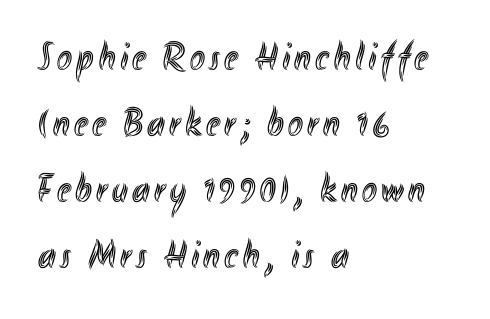
A normal amount of white space separates one row of letters from the next. Does the copy run flush right? No — it runs flush left. Varying glyph widths throughout — classic text-font behaviour. No word sits above an underline.
